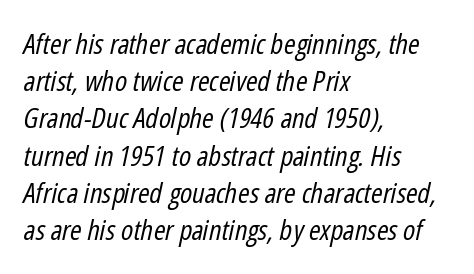
The image shows 28 px regular-weight, condensed type, italic (leaning right); set left-aligned, normal line spacing (1.33x), normal letter spacing, not underlined; low stroke contrast and a medium x-height.
